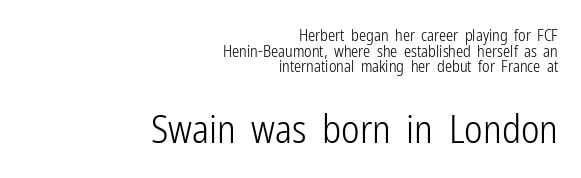
Q: Is the text bold? A: No.
Q: Is the text italic (slanted)? A: No, it is upright.
Q: Is the typeface a serif or a sans-serif typeface? A: Sans-serif.
Q: Is the text underlined? A: No.
Q: How is the paragraph aligned? A: Right-aligned.
Q: Is the spacing between letters normal or unusually wide? A: Normal.
Q: Is the spacing between lines tight, normal or loose? A: Tight.
Q: Which block of text is set in a larger size, the first (top) or the second (bottom)? A: The second (bottom) one.
Q: Width (condensed, normal, or wide)? A: Condensed.
Q: Stroke contrast? A: Low.
Q: x-height? A: Medium.
Q: Monospaced? A: No.
